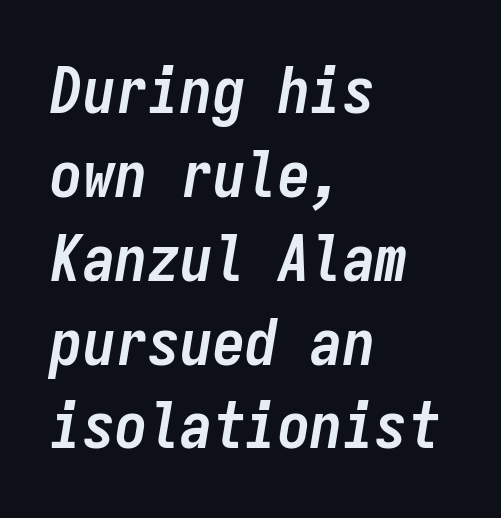
{"italic": "yes", "lean": "right", "slant_degrees": 9, "bold": "yes", "weight": "semibold", "width": "condensed", "stroke_contrast": "low", "x_height": "medium", "monospaced": "yes", "underline": "no", "align": "left", "line_spacing": "normal", "line_spacing_ratio": 1.29, "letter_spacing": "normal", "letter_spacing_em": 0.0, "glyph_px": 65}
